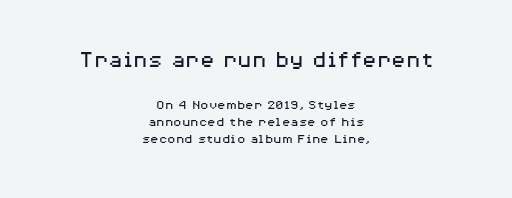
The lines in this sample share a center point and differ in where they start and stop. Type without underlining. Characters follow at the spacing the type designer built in. Note: larger setting up top, smaller setting below.
